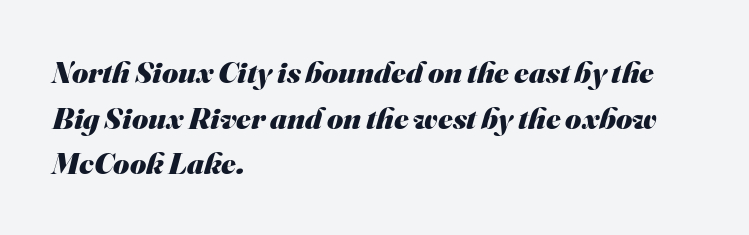
Q: Is the text bold? A: Yes.
Q: Is the typeface a serif or a sans-serif typeface? A: Sans-serif.
Q: Is the text underlined? A: No.
Q: How is the paragraph aligned? A: Left-aligned.
Q: Is the spacing between letters normal or unusually wide? A: Normal.
Q: Is the spacing between lines tight, normal or loose? A: Normal.
Q: Width (condensed, normal, or wide)? A: Normal.
Q: Stroke contrast? A: Medium.
Q: x-height? A: Small.
Q: Monospaced? A: No.
